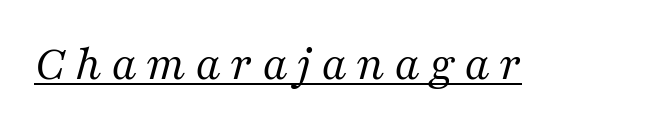
Honestly, the underline is the first thing you notice here. The lettering tilts uniformly, giving the passage an italic look. Each letter keeps its own natural width here, so spacing adapts to shape. Small tapered or slab feet sit at the stroke ends, so this counts as serif. Summary of weight: not heavy and not bold.
